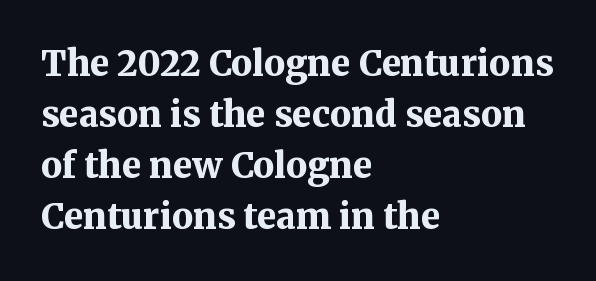
The image shows 35 px bold serif type, upright; set left-aligned, normal line spacing (1.46x), normal letter spacing, not underlined; medium stroke contrast and a medium x-height.
